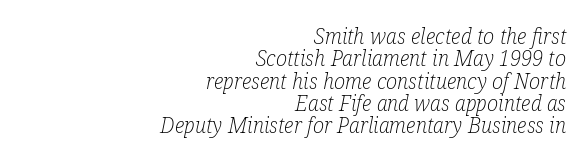
The image shows 21 px text type, italic (leaning right); set right-aligned, tight line spacing (1.06x), normal letter spacing, not underlined.
